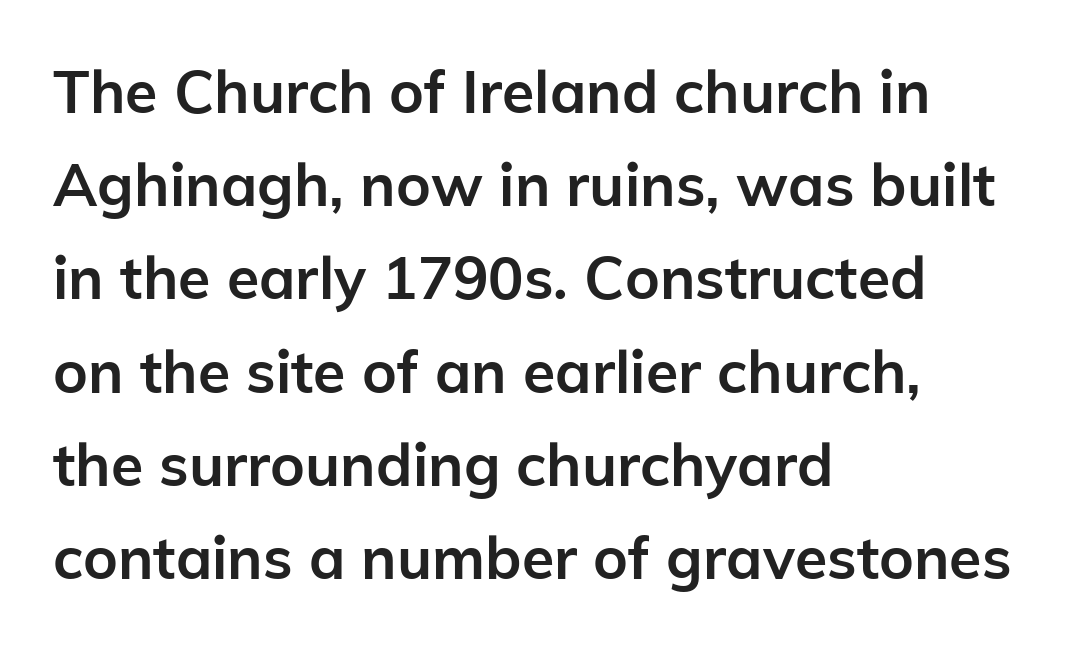
{"serif": "no", "italic": "no", "bold": "yes", "weight": "semibold", "width": "normal", "stroke_contrast": "low", "x_height": "medium", "monospaced": "no", "underline": "no", "align": "left", "line_spacing": "normal", "line_spacing_ratio": 1.58, "letter_spacing": "normal", "letter_spacing_em": 0.0, "glyph_px": 59}
